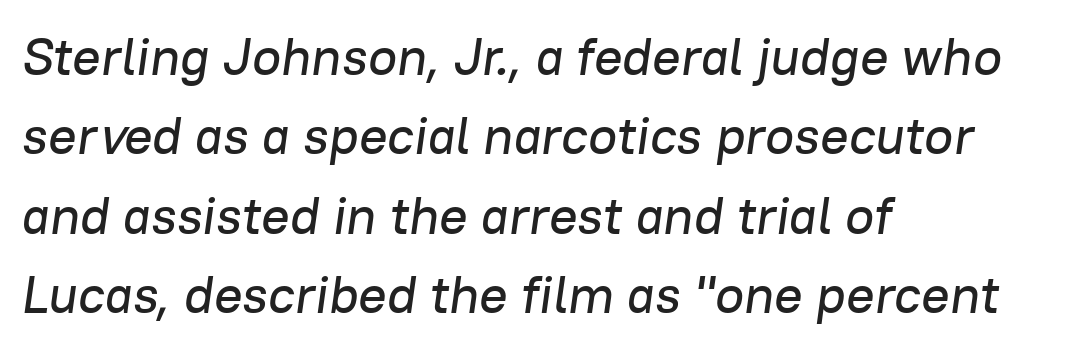
{"italic": "yes", "lean": "right", "slant_degrees": 8, "width": "normal", "stroke_contrast": "low", "x_height": "medium", "monospaced": "no", "underline": "no", "align": "left", "line_spacing": "normal", "line_spacing_ratio": 1.5, "letter_spacing": "normal", "letter_spacing_em": 0.0, "glyph_px": 53}
